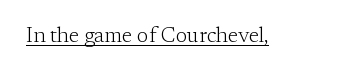
The image shows 21 px text type, upright; set normal letter spacing, underlined.
